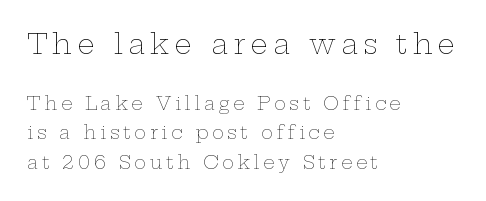
Q: Is the text bold? A: No.
Q: Is the text italic (slanted)? A: No, it is upright.
Q: Is the text underlined? A: No.
Q: How is the paragraph aligned? A: Left-aligned.
Q: Is the spacing between letters normal or unusually wide? A: Unusually wide.
Q: Is the spacing between lines tight, normal or loose? A: Normal.
Q: Which block of text is set in a larger size, the first (top) or the second (bottom)? A: The first (top) one.
